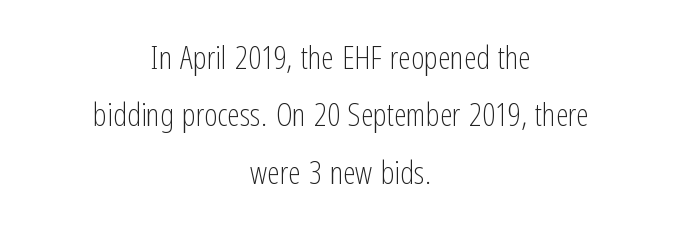
Q: Is the text bold? A: No.
Q: Is the text italic (slanted)? A: No, it is upright.
Q: Is the typeface a serif or a sans-serif typeface? A: Sans-serif.
Q: Is the text underlined? A: No.
Q: How is the paragraph aligned? A: Centered.
Q: Is the spacing between letters normal or unusually wide? A: Normal.
Q: Width (condensed, normal, or wide)? A: Condensed.
Q: Stroke contrast? A: Low.
Q: x-height? A: Medium.
Q: Monospaced? A: No.
